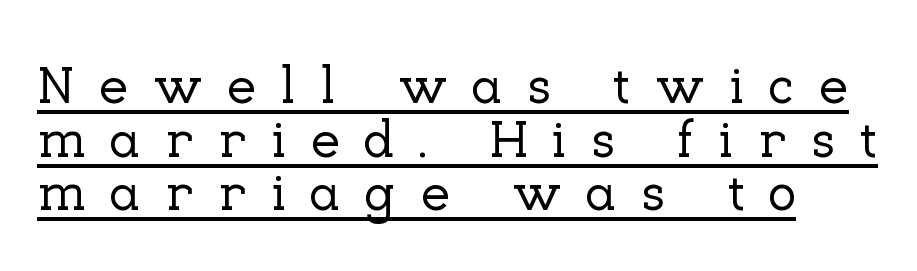
The image shows 53 px serif type, upright; set left-aligned, tight line spacing (1.01x), unusually wide letter spacing (+0.45 em), underlined; low stroke contrast and a medium x-height.
